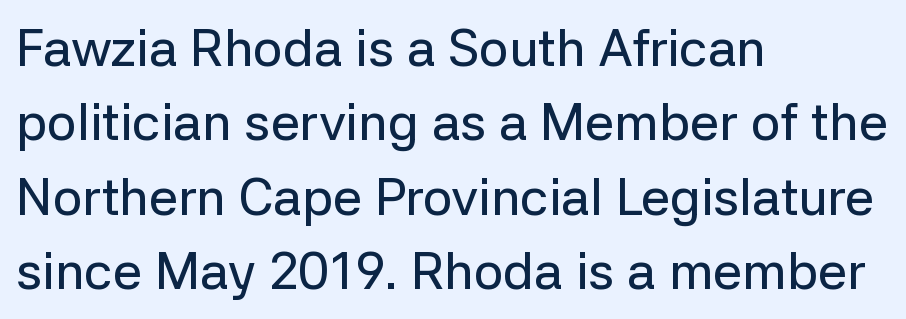
Clear beneath every line of the passage. Where is the straight margin? On the left. Regular leading. Do the characters align in a grid? No, the font is proportional. Observe the absence of serifs on each vertical stroke in this sample. Quick note: not italic, upright.
